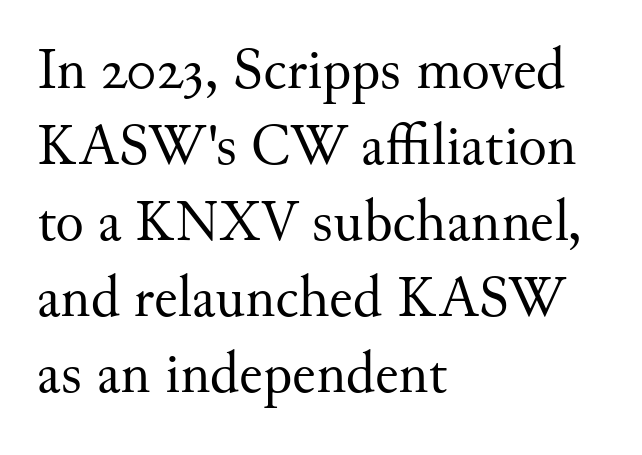
Q: Is the text bold? A: No.
Q: Is the text italic (slanted)? A: No, it is upright.
Q: Is the typeface a serif or a sans-serif typeface? A: Serif.
Q: Is the text underlined? A: No.
Q: How is the paragraph aligned? A: Left-aligned.
Q: Is the spacing between letters normal or unusually wide? A: Normal.
Q: Is the spacing between lines tight, normal or loose? A: Normal.
Q: Width (condensed, normal, or wide)? A: Normal.
Q: Stroke contrast? A: Medium.
Q: x-height? A: Small.
Q: Monospaced? A: No.
